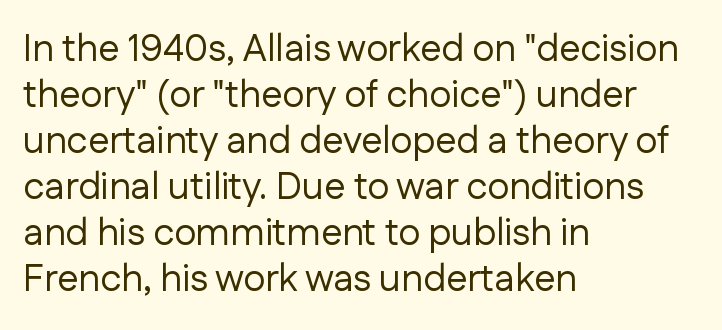
The image shows 38 px regular-weight sans-serif type, upright; set left-aligned, line spacing 1.21x, normal letter spacing, not underlined; low stroke contrast and a medium x-height.
